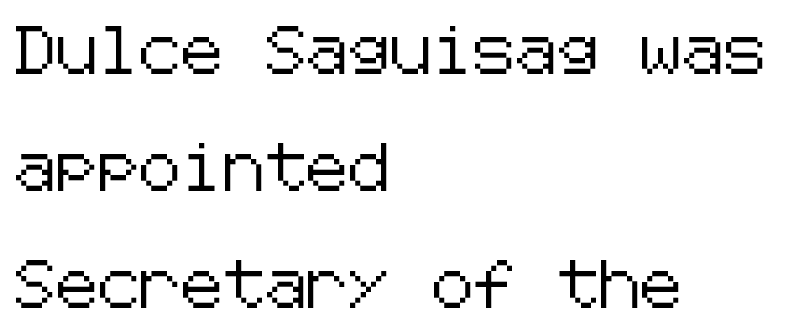
{"serif": "no", "italic": "no", "width": "normal", "stroke_contrast": "low", "x_height": "medium", "underline": "no", "align": "left", "line_spacing": "loose", "line_spacing_ratio": 2.49, "letter_spacing": "normal", "letter_spacing_em": 0.0, "glyph_px": 47}
